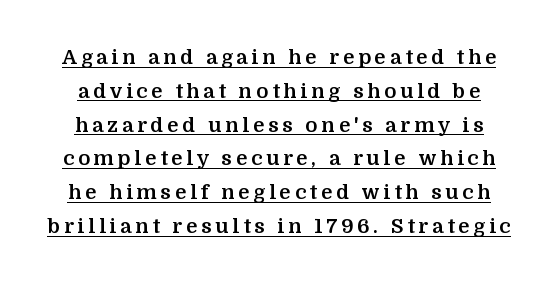
The image shows 20 px bold type, upright; set normal line spacing (1.69x), unusually wide letter spacing (+0.2 em), underlined.
